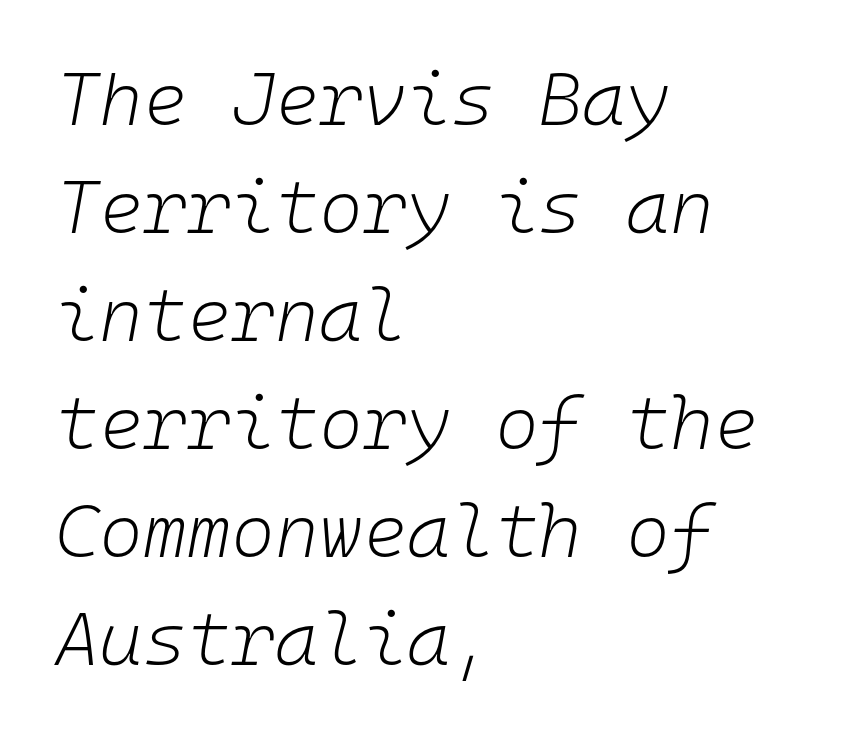
Tall strokes in this sample are angled rather than plumb. Baseline-to-baseline distance is the conventional proportion of letter height. Glyph-to-glyph distance matches everyday printed text. The strokes carry an ordinary text weight at most.
